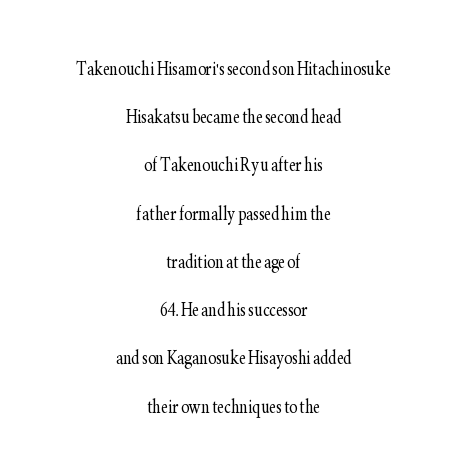
A great deal of white space separates one row of letters from the next. How are the letters spaced? Ordinarily, with no added tracking. Counters stay open thanks to moderate or lighter strokes. Underline: absent. Unlike italic type, these characters show no tilt at all.
